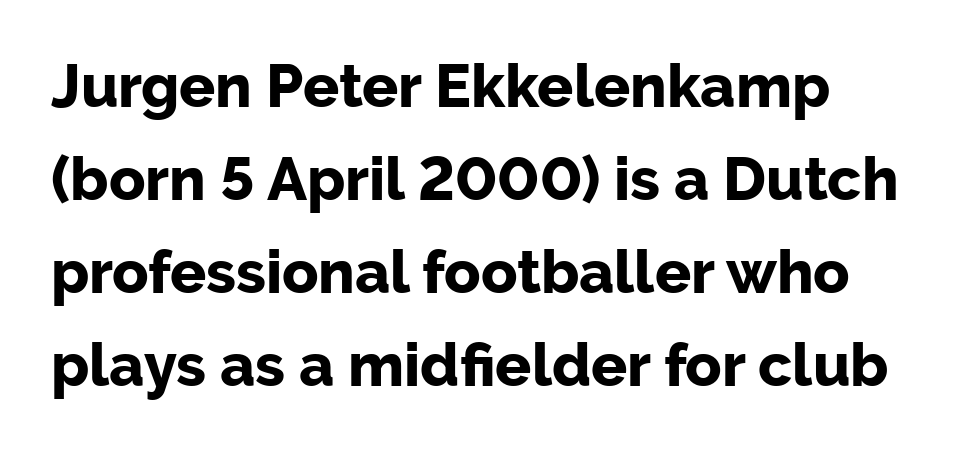
The image shows 60 px bold sans-serif type, upright; set left-aligned, normal line spacing (1.55x), normal letter spacing, not underlined; low stroke contrast and a medium x-height.
